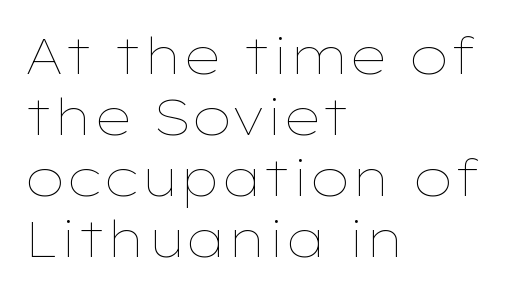
Unbolded letterforms with no extra heft. Proportional: the letters do not fall into vertical columns. Is there any slant? The stems are plumb. Nobody drew a line under any word here. Short note: letters normally spaced.
